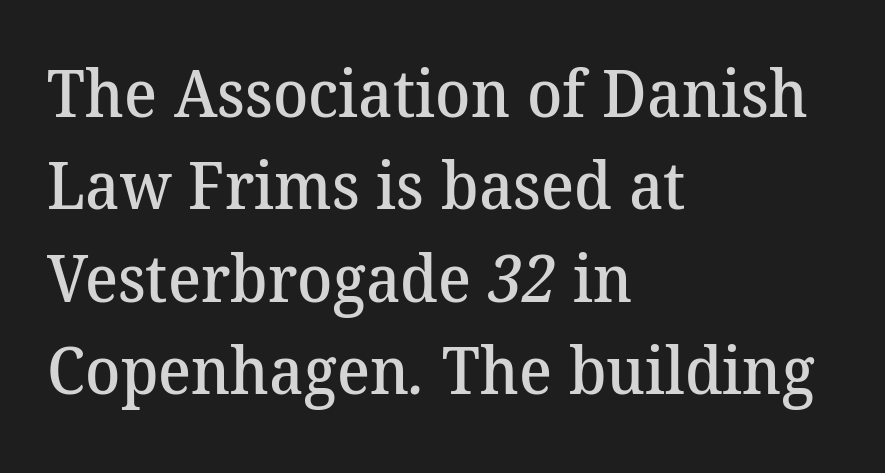
The image shows 65 px semibold serif type; set left-aligned, normal line spacing (1.42x), normal letter spacing, not underlined; medium stroke contrast and a medium x-height.
